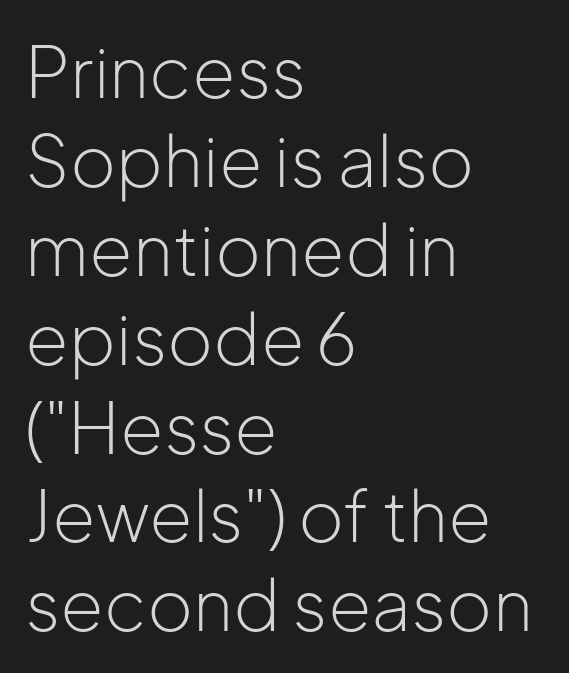
Each row of text sits above clean, open space. Is this a sans? Yes — the strokes have no serifs. Casual observation: everything's shoved over to the left. Looks like regular typesetting: each glyph gets only the width it needs. Notice how descenders clear the ascenders below comfortably — that's standard leading.
